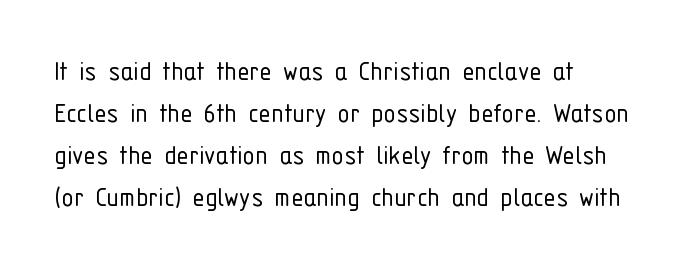
Q: Is the text bold? A: No.
Q: Is the text italic (slanted)? A: No, it is upright.
Q: Is the typeface a serif or a sans-serif typeface? A: Sans-serif.
Q: Is the text underlined? A: No.
Q: Is the spacing between letters normal or unusually wide? A: Normal.
Q: Is the spacing between lines tight, normal or loose? A: Normal.
Q: Width (condensed, normal, or wide)? A: Condensed.
Q: Stroke contrast? A: Low.
Q: x-height? A: Medium.
Q: Monospaced? A: No.
